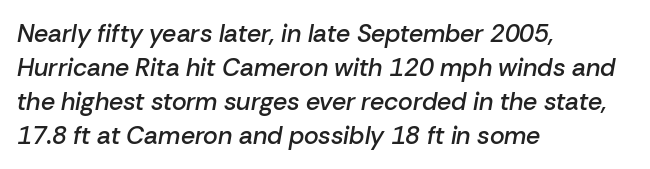
Q: Is the text bold? A: Semi-bold.
Q: Is the text italic (slanted)? A: Yes, it leans right by about 10 degrees.
Q: Is the text underlined? A: No.
Q: How is the paragraph aligned? A: Left-aligned.
Q: Is the spacing between letters normal or unusually wide? A: Normal.
Q: Is the spacing between lines tight, normal or loose? A: Normal.
